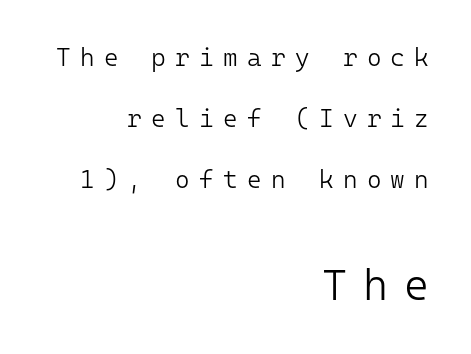
Ink coverage per letter is moderate at most. The rag falls on the left side of this text block. If you measured baseline to baseline, you'd find a long distance. Words float on clear page, feet unadorned. Size hierarchy here favors the trailing block over the leading one. Observe the absence of serifs on each vertical stroke in this sample.
